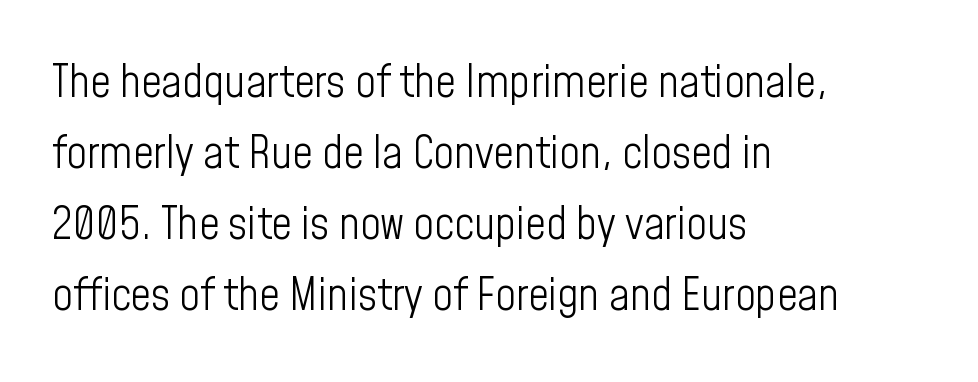
The image shows 45 px light, condensed sans-serif type, upright; set left-aligned, normal line spacing (1.58x), normal letter spacing, not underlined; low stroke contrast and a medium x-height.
